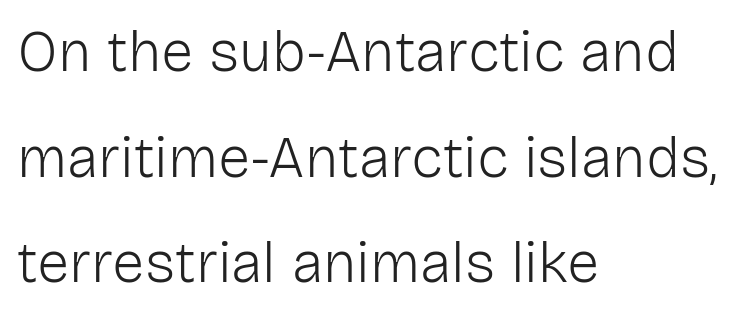
{"serif": "no", "italic": "no", "bold": "no", "weight": "light", "width": "normal", "stroke_contrast": "low", "x_height": "medium", "monospaced": "no", "underline": "no", "align": "left", "line_spacing_ratio": 1.82, "letter_spacing": "normal", "letter_spacing_em": 0.0, "glyph_px": 58}
